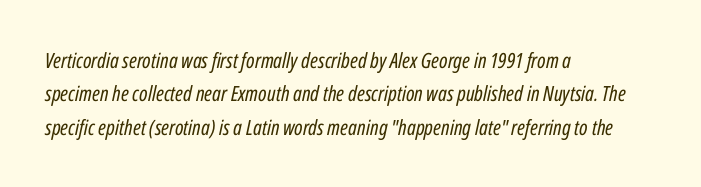
The image shows 21 px text type, italic (leaning right); set left-aligned, normal line spacing (1.59x), normal letter spacing, not underlined.
